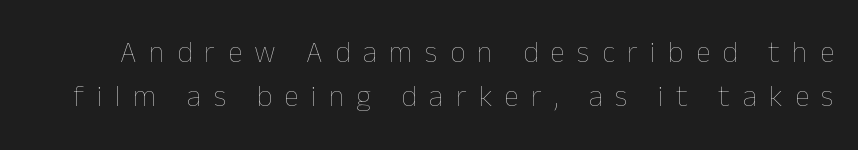
{"italic": "no", "bold": "no", "weight": "thin", "width": "normal", "stroke_contrast": "low", "x_height": "medium", "monospaced": "no", "underline": "no", "line_spacing": "normal", "line_spacing_ratio": 1.47, "letter_spacing": "wide", "letter_spacing_em": 0.41, "glyph_px": 30}
